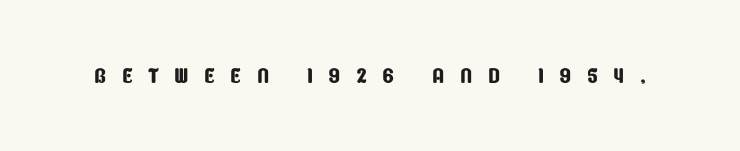
{"serif": "no", "width": "condensed", "stroke_contrast": "low", "x_height": "large", "monospaced": "no", "underline": "no", "letter_spacing": "wide", "letter_spacing_em": 0.49, "glyph_px": 31}
